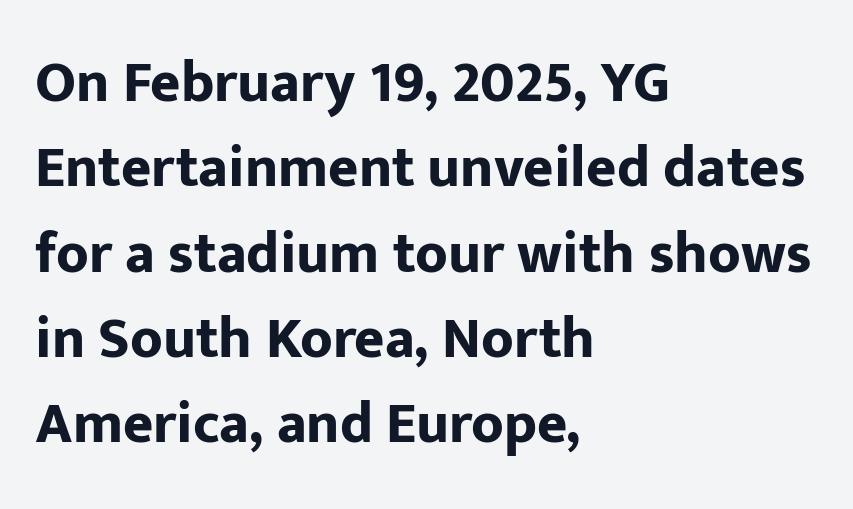
The image shows 58 px bold sans-serif type, upright; set left-aligned, normal line spacing (1.47x), normal letter spacing, not underlined; low stroke contrast and a medium x-height.
